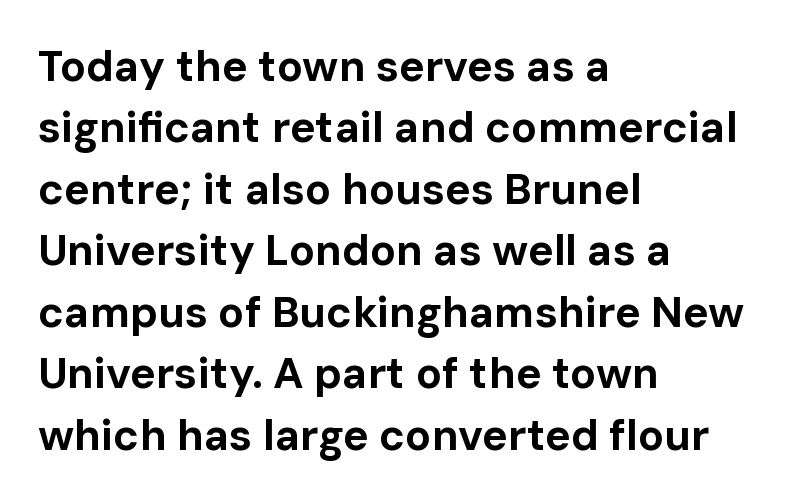
Q: Is the text bold? A: Yes.
Q: Is the text italic (slanted)? A: No, it is upright.
Q: Is the typeface a serif or a sans-serif typeface? A: Sans-serif.
Q: Is the text underlined? A: No.
Q: How is the paragraph aligned? A: Left-aligned.
Q: Is the spacing between letters normal or unusually wide? A: Normal.
Q: Is the spacing between lines tight, normal or loose? A: Normal.
Q: Width (condensed, normal, or wide)? A: Normal.
Q: Stroke contrast? A: Low.
Q: x-height? A: Medium.
Q: Monospaced? A: No.
